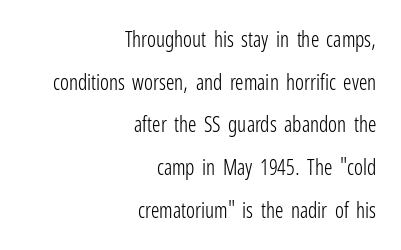
{"italic": "no", "bold": "no", "underline": "no", "align": "right", "line_spacing": "loose", "line_spacing_ratio": 2.03, "letter_spacing": "normal", "letter_spacing_em": 0.0, "glyph_px": 21}
